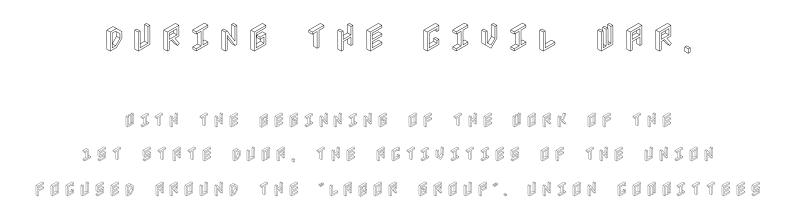
Q: Is the text italic (slanted)? A: No, it is upright.
Q: Is the text underlined? A: No.
Q: How is the paragraph aligned? A: Centered.
Q: Is the spacing between letters normal or unusually wide? A: Unusually wide.
Q: Is the spacing between lines tight, normal or loose? A: Loose.
Q: Which block of text is set in a larger size, the first (top) or the second (bottom)? A: The first (top) one.
Q: Width (condensed, normal, or wide)? A: Condensed.
Q: x-height? A: Large.
